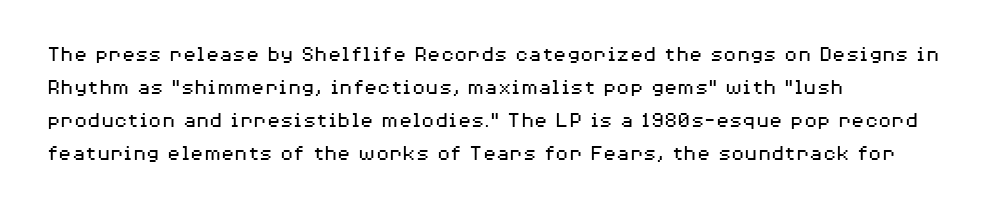
The image shows 22 px text type, upright; set left-aligned, normal line spacing (1.5x), normal letter spacing, not underlined.
